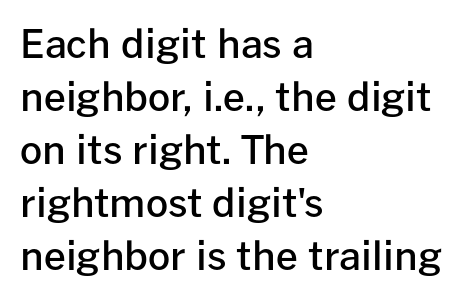
{"serif": "no", "italic": "no", "bold": "semi", "weight": "semibold", "width": "normal", "stroke_contrast": "low", "x_height": "medium", "monospaced": "no", "underline": "no", "align": "left", "line_spacing": "normal", "line_spacing_ratio": 1.36, "letter_spacing": "normal", "letter_spacing_em": 0.0, "glyph_px": 39}
